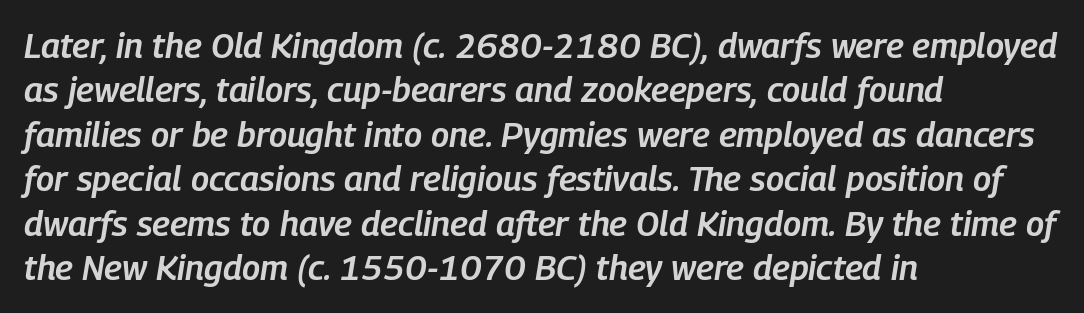
Q: Is the text bold? A: Semi-bold.
Q: Is the text italic (slanted)? A: Yes, it leans right by about 9 degrees.
Q: Is the text underlined? A: No.
Q: How is the paragraph aligned? A: Left-aligned.
Q: Is the spacing between letters normal or unusually wide? A: Normal.
Q: Is the spacing between lines tight, normal or loose? A: Normal.
Q: Width (condensed, normal, or wide)? A: Condensed.
Q: Stroke contrast? A: Low.
Q: x-height? A: Medium.
Q: Monospaced? A: No.
